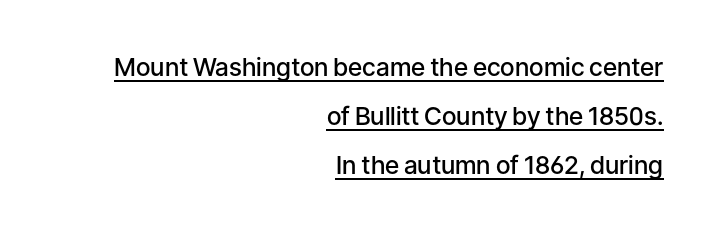
The passage shown is underscored from start to finish. How would I describe the line gaps? Wide and relaxed. Short and long lines alike share a common ending point at right. Every character sits straight up, as roman type does. What weight is shown? A semibold, between regular and bold.
